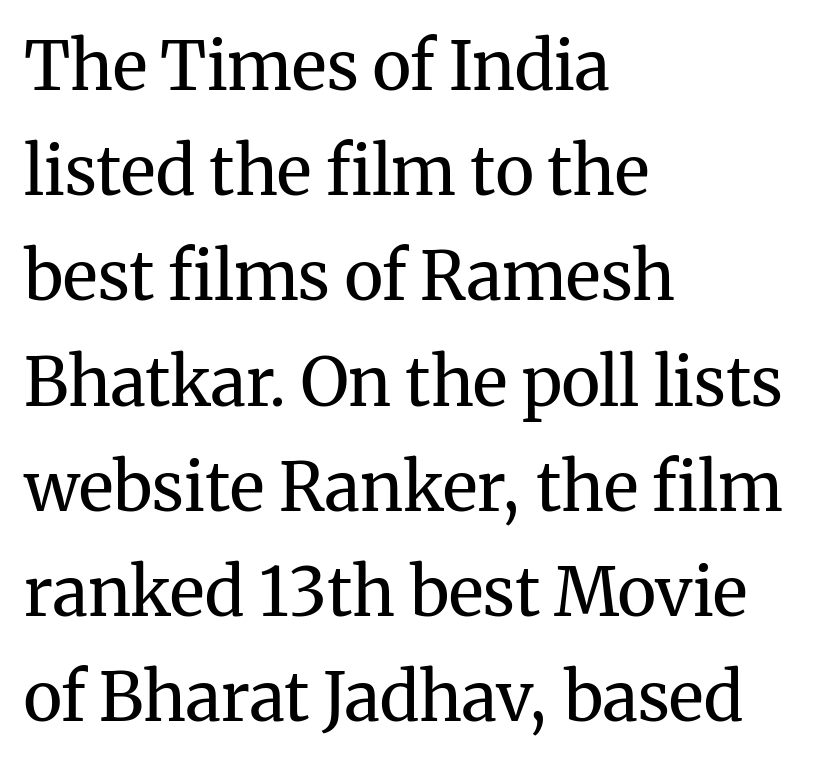
The image shows 67 px regular-weight serif type, upright; set left-aligned, normal line spacing (1.57x), normal letter spacing, not underlined; medium stroke contrast and a medium x-height.
